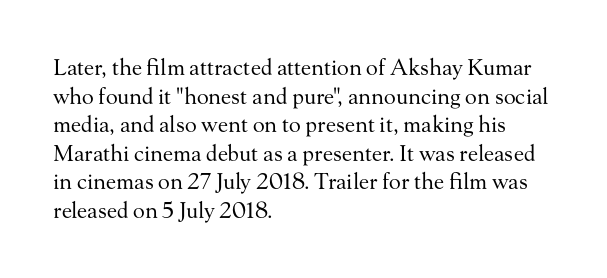
Check the space under the baseline: it is left empty. Characters follow at the spacing the type designer built in. These glyphs show unthickened strokes, regular width or finer. This is the regular roman posture of the typeface. A typesetter would call this leading conventional body-copy spacing. The compositor pushed each line to the left boundary.
